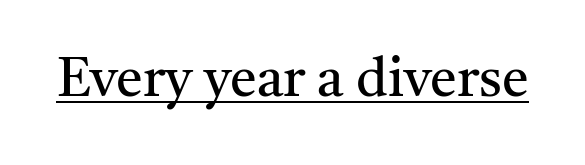
Q: Is the text bold? A: No.
Q: Is the text italic (slanted)? A: No, it is upright.
Q: Is the typeface a serif or a sans-serif typeface? A: Serif.
Q: Is the text underlined? A: Yes.
Q: Is the spacing between letters normal or unusually wide? A: Normal.
Q: Width (condensed, normal, or wide)? A: Normal.
Q: Stroke contrast? A: Medium.
Q: x-height? A: Medium.
Q: Monospaced? A: No.
